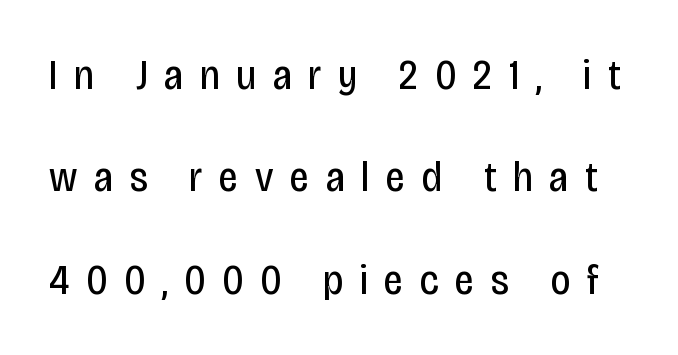
The image shows 43 px regular-weight, condensed sans-serif type, upright; set loose line spacing (2.38x), unusually wide letter spacing (+0.39 em), not underlined; low stroke contrast and a large x-height.
